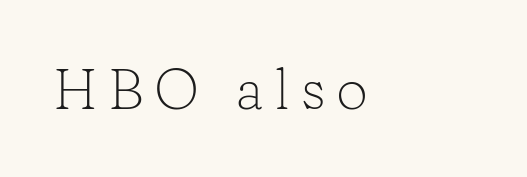
The image shows 57 px light serif type, upright; set left-aligned, not underlined; low stroke contrast and a medium x-height.
